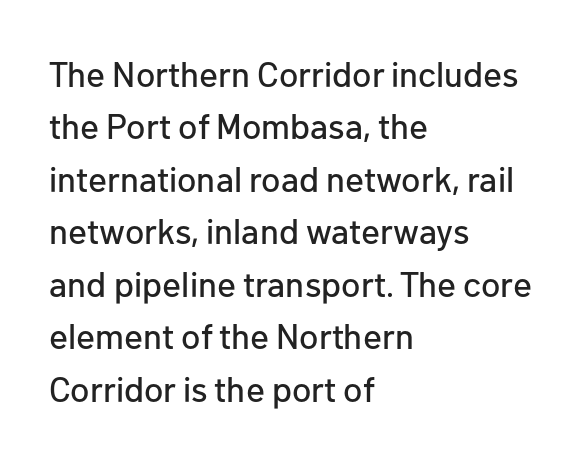
Q: Is the text italic (slanted)? A: No, it is upright.
Q: Is the typeface a serif or a sans-serif typeface? A: Sans-serif.
Q: Is the text underlined? A: No.
Q: How is the paragraph aligned? A: Left-aligned.
Q: Is the spacing between letters normal or unusually wide? A: Normal.
Q: Is the spacing between lines tight, normal or loose? A: Normal.
Q: Width (condensed, normal, or wide)? A: Normal.
Q: Stroke contrast? A: Low.
Q: x-height? A: Medium.
Q: Monospaced? A: No.
